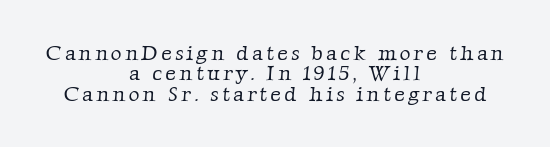
Q: Is the text bold? A: No.
Q: Is the text underlined? A: No.
Q: How is the paragraph aligned? A: Centered.
Q: Is the spacing between lines tight, normal or loose? A: Tight.
